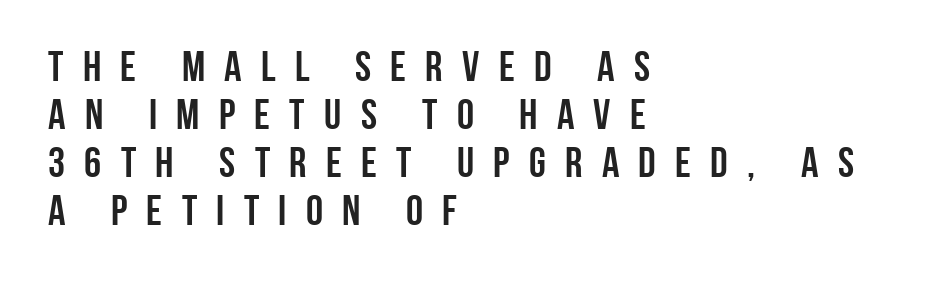
{"serif": "no", "italic": "no", "bold": "yes", "weight": "semibold", "width": "condensed", "stroke_contrast": "low", "x_height": "large", "monospaced": "no", "underline": "no", "align": "left", "line_spacing": "tight", "line_spacing_ratio": 1.12, "letter_spacing": "wide", "letter_spacing_em": 0.45, "glyph_px": 43}
